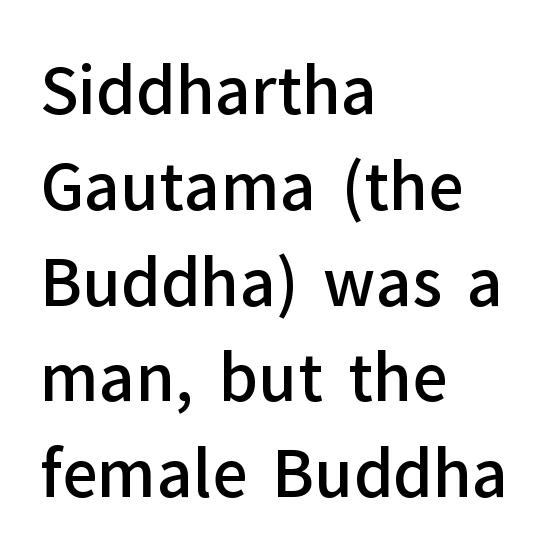
The image shows 63 px semibold sans-serif type, upright; set left-aligned, normal line spacing (1.52x), normal letter spacing, not underlined; low stroke contrast and a medium x-height.
